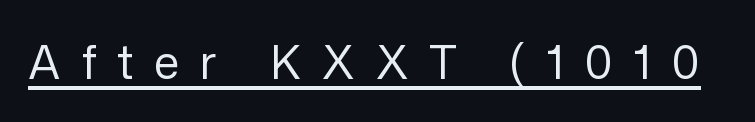
Proportional: the letters do not fall into vertical columns. The letterforms sit at book weight or below. Is the letter spacing exaggerated? Yes — the characters are pushed far apart. Like a heading marked for emphasis, these lines bear an underscore.
